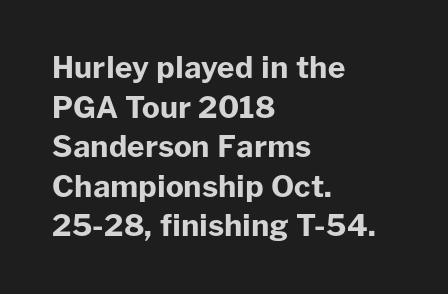
Plenty of ink on the page — the face is bold. The letters stand straight up with perfectly vertical stems. The letters carry no serifs — their stems end cleanly without finishing strokes. Is the letter spacing exaggerated? No — it looks like the ordinary default. Line spacing here is normal.
